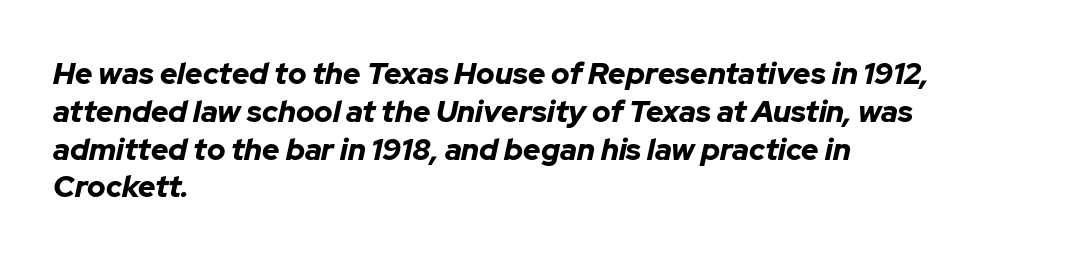
The lettering tilts uniformly, giving the passage an italic look. The strip under each line holds only bare page. Compared with an ordinary text face, these strokes are far heavier — a full bold. Compared with typical body copy, the letter spacing here is the same.
